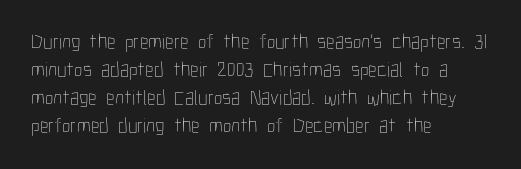
Visually the block forms a straight wall on the left and a jagged coastline on the right. Style check: upright. Bold? No — there's no thickening of the strokes. Notice how descenders clear the ascenders below comfortably — that's standard leading. Each word holds together tightly as a unit, with standard inter-letter gaps.
